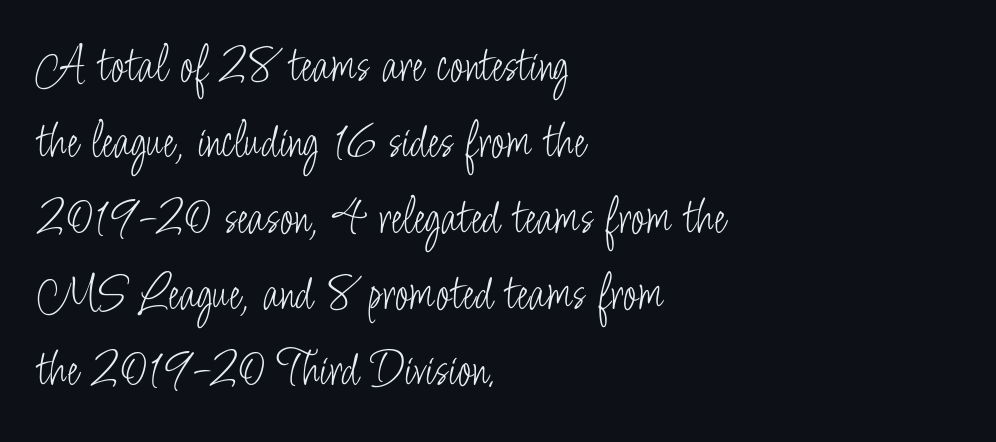
Q: Is the text bold? A: No.
Q: Is the text italic (slanted)? A: Yes.
Q: Is the typeface a serif or a sans-serif typeface? A: Sans-serif.
Q: Is the text underlined? A: No.
Q: How is the paragraph aligned? A: Left-aligned.
Q: Is the spacing between letters normal or unusually wide? A: Normal.
Q: Is the spacing between lines tight, normal or loose? A: Normal.
Q: Width (condensed, normal, or wide)? A: Condensed.
Q: Stroke contrast? A: Low.
Q: x-height? A: Small.
Q: Monospaced? A: No.
